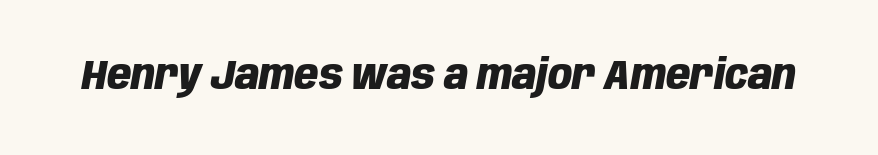
{"italic": "yes", "lean": "right", "slant_degrees": 10, "bold": "yes", "weight": "heavy", "width": "condensed", "stroke_contrast": "low", "x_height": "large", "monospaced": "no", "underline": "no", "letter_spacing": "normal", "letter_spacing_em": 0.0, "glyph_px": 42}
